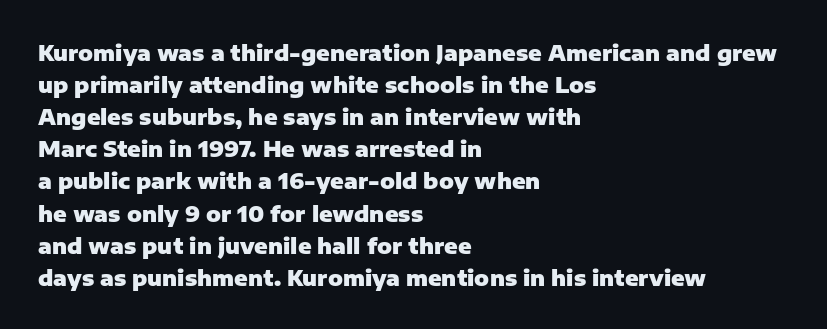
The image shows 22 px bold type, upright; set left-aligned, normal line spacing (1.46x), normal letter spacing, not underlined.
